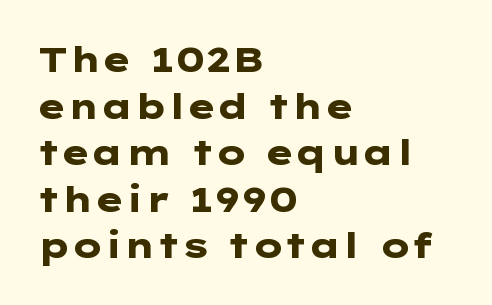
The image shows 35 px heavy, wide sans-serif type, upright; set left-aligned, normal line spacing (1.33x), normal letter spacing, not underlined; low stroke contrast and a medium x-height.
